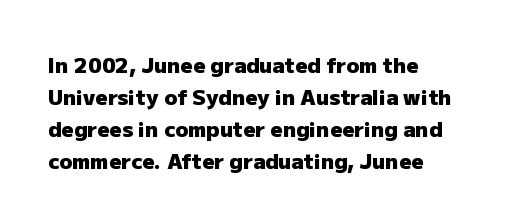
{"italic": "no", "bold": "yes", "underline": "no", "align": "left", "line_spacing": "normal", "line_spacing_ratio": 1.52, "letter_spacing": "normal", "letter_spacing_em": 0.0, "glyph_px": 21}
